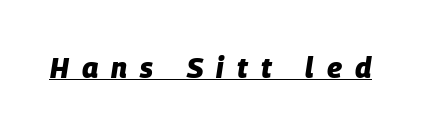
Q: Is the text bold? A: Yes.
Q: Is the text italic (slanted)? A: Yes, it leans right by about 9 degrees.
Q: Is the text underlined? A: Yes.
Q: Is the spacing between letters normal or unusually wide? A: Unusually wide.
Q: Width (condensed, normal, or wide)? A: Normal.
Q: Stroke contrast? A: Low.
Q: x-height? A: Large.
Q: Monospaced? A: No.
